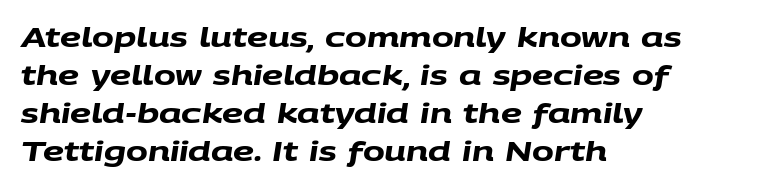
Notice how descenders clear the ascenders below comfortably — that's standard leading. Bold? Absolutely — the strokes are thick and heavy. The paragraph shown leans on its left margin. The words here are not underlined.
